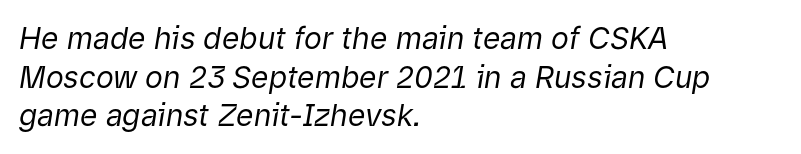
Left-aligned paragraph, ragged on the right. The horizontal fit of the characters is conventional and even. No word sits above an underline. The specimen reads as italic at a glance. The weight tops out at a normal text grade.
